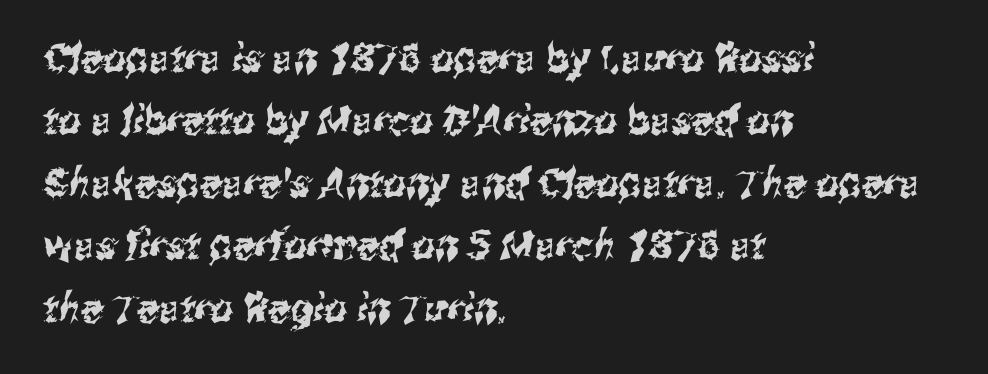
The image shows 40 px condensed sans-serif type; set left-aligned, normal line spacing (1.56x), normal letter spacing, not underlined; medium stroke contrast and a medium x-height.
